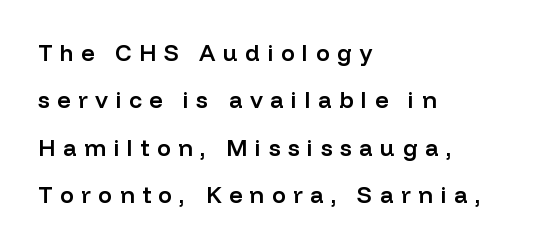
As a designer I'd log this as weight 600, semibold. Horizontal bands of white between lines are thick stripes. A clean baseline with only descenders dipping below it. Is the letter spacing exaggerated? Yes — the characters are pushed far apart. The passage is arranged the way most books set body copy — flush left.
